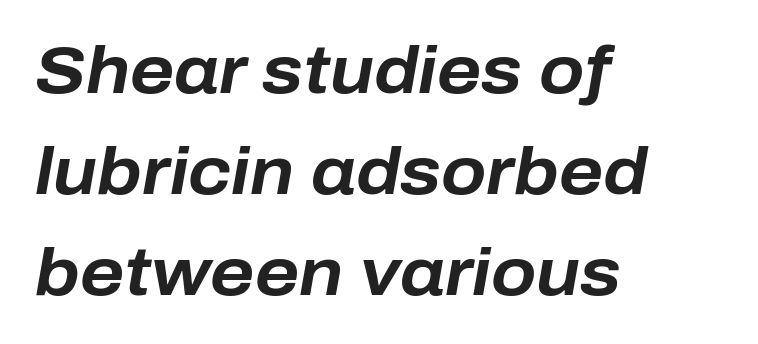
The image shows 66 px bold type, italic (leaning right); set left-aligned, normal line spacing (1.53x), normal letter spacing, not underlined; low stroke contrast and a medium x-height.
